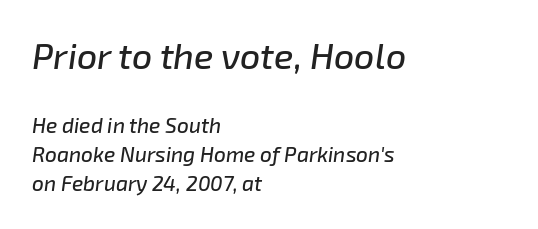
{"italic": "yes", "lean": "right", "slant_degrees": 8, "width": "normal", "stroke_contrast": "low", "x_height": "medium", "monospaced": "no", "underline": "no", "align": "left", "line_spacing": "normal", "line_spacing_ratio": 1.39, "letter_spacing": "normal", "letter_spacing_em": 0.0, "larger_block": "first", "size_ratio": 1.71, "glyph_px": 36}
